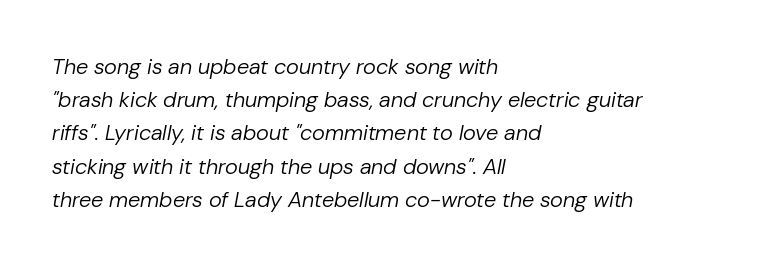
Q: Is the text bold? A: No.
Q: Is the text italic (slanted)? A: Yes, it leans right by about 10 degrees.
Q: Is the text underlined? A: No.
Q: How is the paragraph aligned? A: Left-aligned.
Q: Is the spacing between letters normal or unusually wide? A: Normal.
Q: Is the spacing between lines tight, normal or loose? A: Normal.
